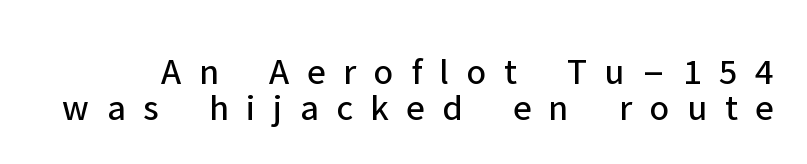
Is this a fixed-width face? No — the glyphs have proportional, varying widths. To sum up the face: it is a sans, with no serifs. Between one letter and the next there's a generous, obvious gap. Horizontal bands of white between lines are thin slivers. This reads as an unemphasized weight, regular at the heaviest.
